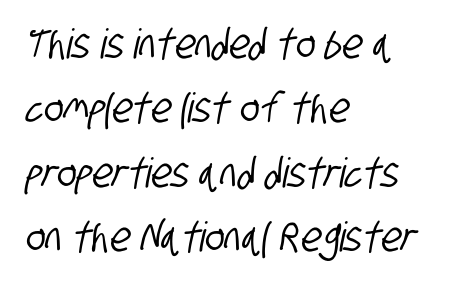
Q: Is the typeface a serif or a sans-serif typeface? A: Sans-serif.
Q: Is the text underlined? A: No.
Q: How is the paragraph aligned? A: Left-aligned.
Q: Is the spacing between letters normal or unusually wide? A: Normal.
Q: Is the spacing between lines tight, normal or loose? A: Normal.
Q: Width (condensed, normal, or wide)? A: Condensed.
Q: Stroke contrast? A: Low.
Q: x-height? A: Large.
Q: Monospaced? A: No.
